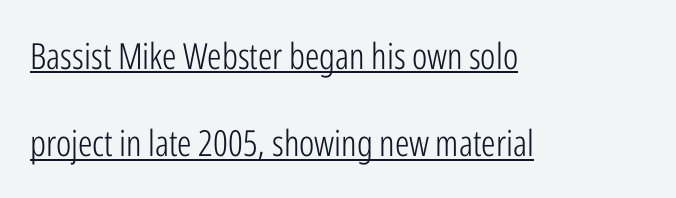
{"serif": "no", "italic": "no", "bold": "no", "weight": "light", "width": "condensed", "stroke_contrast": "low", "x_height": "medium", "monospaced": "no", "underline": "yes", "align": "left", "line_spacing": "loose", "line_spacing_ratio": 2.42, "letter_spacing": "normal", "letter_spacing_em": 0.0, "glyph_px": 36}
